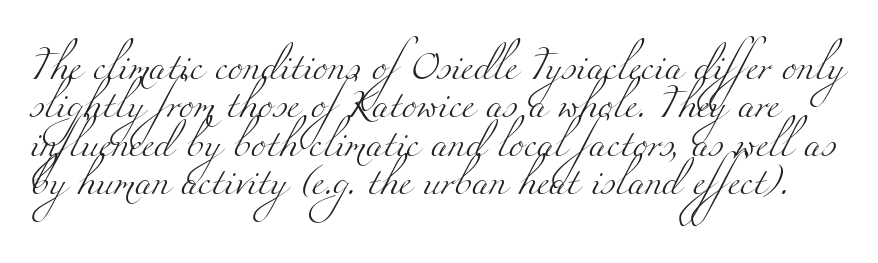
The image shows 28 px light, wide type; set normal line spacing (1.37x), normal letter spacing, not underlined; medium stroke contrast and a small x-height.
